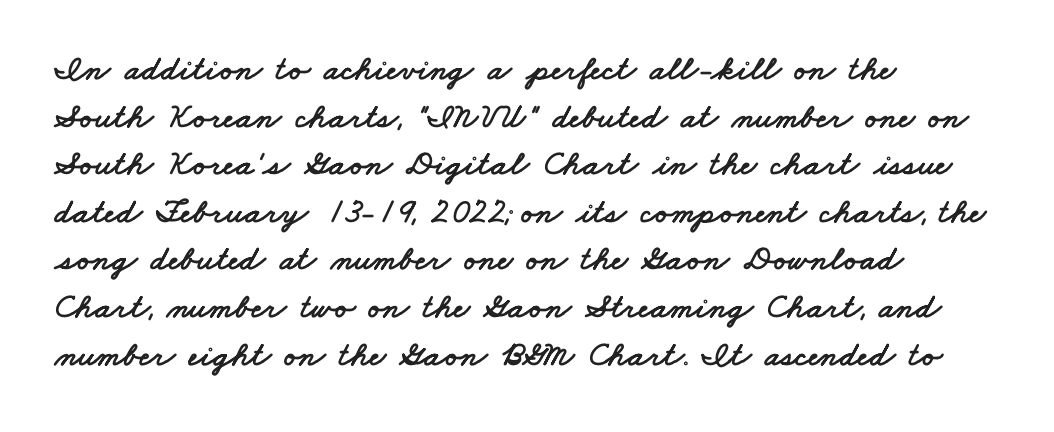
Q: Is the typeface a serif or a sans-serif typeface? A: Sans-serif.
Q: Is the text underlined? A: No.
Q: How is the paragraph aligned? A: Left-aligned.
Q: Is the spacing between letters normal or unusually wide? A: Normal.
Q: Is the spacing between lines tight, normal or loose? A: Normal.
Q: Width (condensed, normal, or wide)? A: Wide.
Q: Stroke contrast? A: Low.
Q: x-height? A: Small.
Q: Monospaced? A: No.
